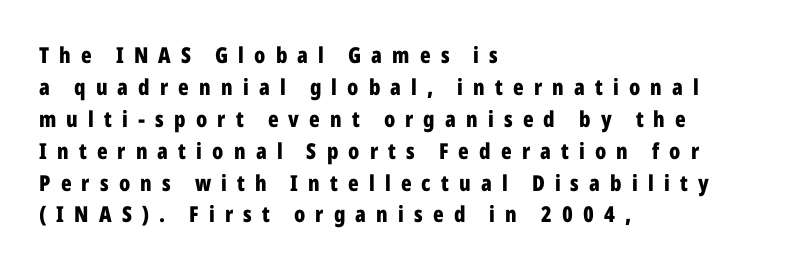
The image shows 22 px bold type, upright; set left-aligned, normal line spacing (1.45x), unusually wide letter spacing (+0.46 em), not underlined.
